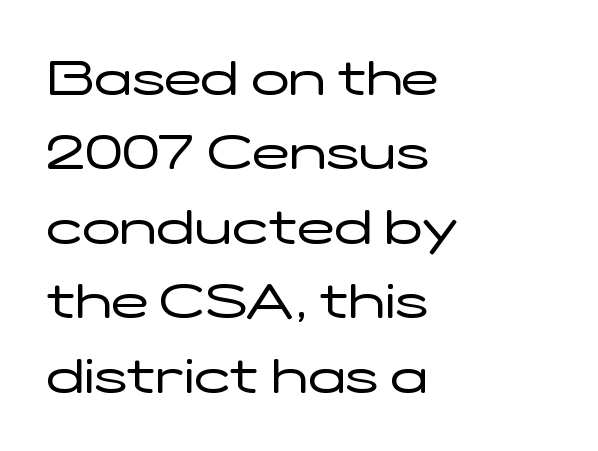
No extra ink here — the face is not bold. Characters remain perfectly vertical along every line. Glyph-to-glyph distance matches everyday printed text. This rendering uses left alignment, leaving the right contour irregular.
